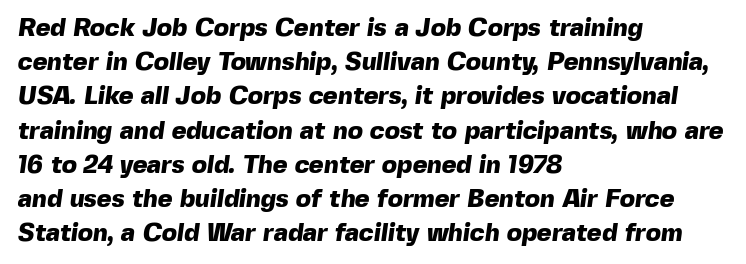
Visually the block forms a straight wall on the left and a jagged coastline on the right. The strokes are fattened all the way to bold. Each row of text sits above clean, open space. Notice how descenders clear the ascenders below comfortably — that's standard leading.
